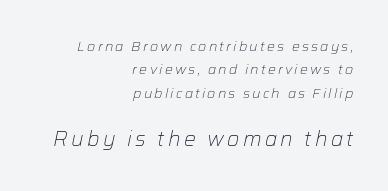
The image shows 21 px text type, italic (leaning right); set right-aligned, normal line spacing (1.67x), not underlined; the second (bottom) block is 1.5x larger.
